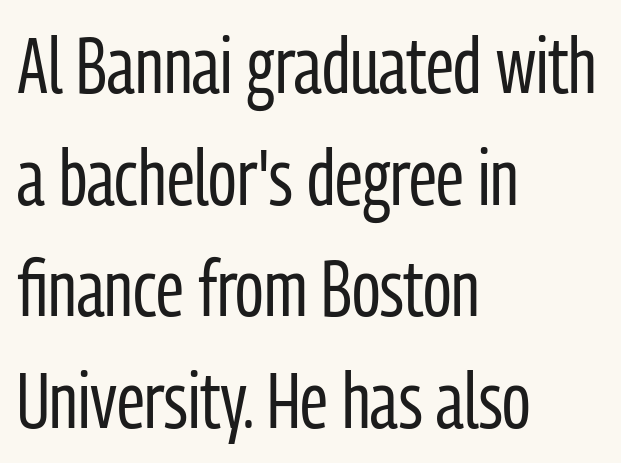
The image shows 78 px regular-weight, condensed sans-serif type, upright; set left-aligned, normal line spacing (1.43x), normal letter spacing, not underlined; low stroke contrast and a medium x-height.
